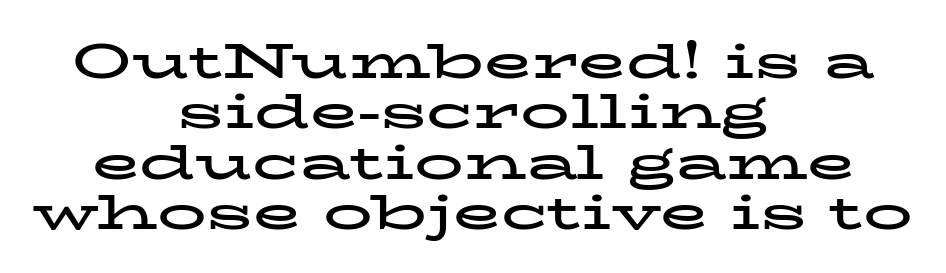
Style check: upright. This rendering leaves character spacing at its baseline value. What kind of face is this? One with serifs. The rag falls on both sides of this text block equally.
